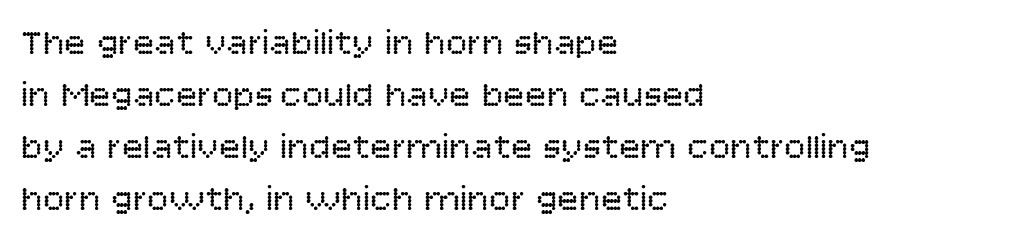
The image shows 36 px regular-weight sans-serif type, upright; set left-aligned, normal line spacing (1.44x), normal letter spacing, not underlined; low stroke contrast and a large x-height.
